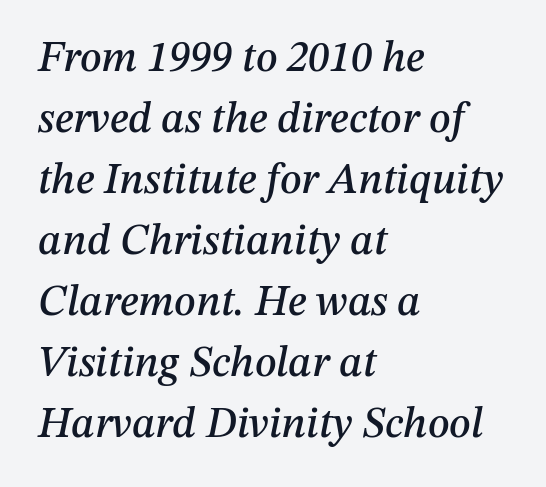
Q: Is the text italic (slanted)? A: Yes, it leans right by about 12 degrees.
Q: Is the text underlined? A: No.
Q: How is the paragraph aligned? A: Left-aligned.
Q: Is the spacing between letters normal or unusually wide? A: Normal.
Q: Is the spacing between lines tight, normal or loose? A: Normal.
Q: Width (condensed, normal, or wide)? A: Normal.
Q: Stroke contrast? A: Medium.
Q: x-height? A: Medium.
Q: Monospaced? A: No.
